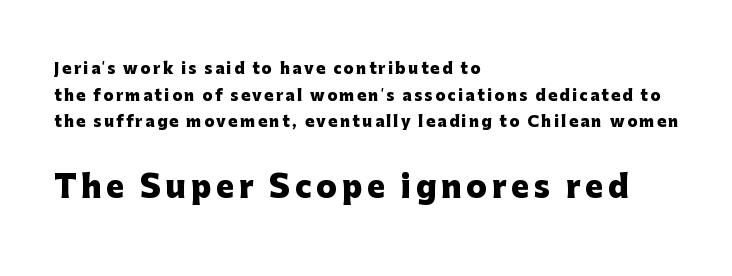
Q: Is the text bold? A: Yes.
Q: Is the text italic (slanted)? A: No, it is upright.
Q: Is the typeface a serif or a sans-serif typeface? A: Sans-serif.
Q: Is the text underlined? A: No.
Q: How is the paragraph aligned? A: Left-aligned.
Q: Which block of text is set in a larger size, the first (top) or the second (bottom)? A: The second (bottom) one.
Q: Width (condensed, normal, or wide)? A: Normal.
Q: Stroke contrast? A: Low.
Q: x-height? A: Medium.
Q: Monospaced? A: No.
